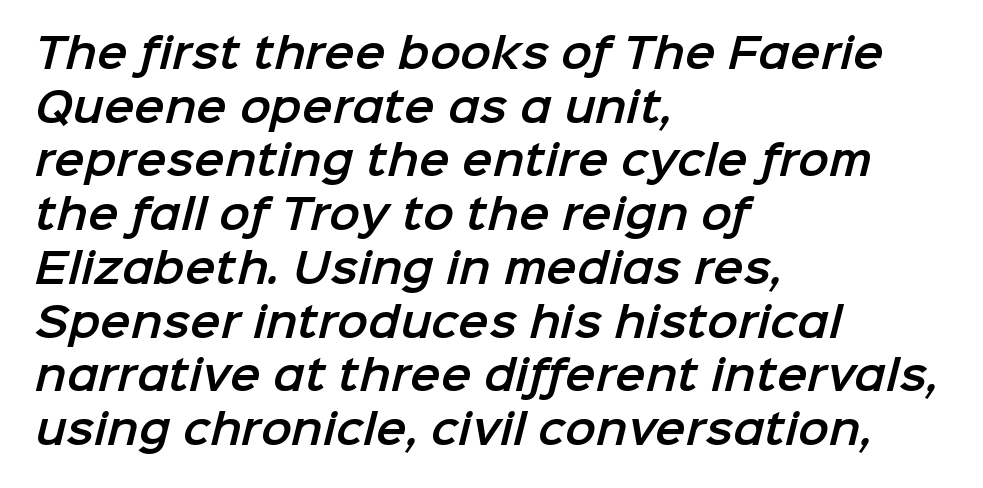
The image shows 41 px sans-serif type; set left-aligned, normal line spacing (1.31x), normal letter spacing, not underlined; low stroke contrast and a medium x-height.
